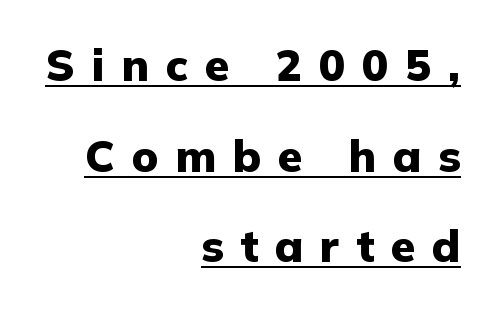
Q: Is the text bold? A: Yes.
Q: Is the text italic (slanted)? A: No, it is upright.
Q: Is the typeface a serif or a sans-serif typeface? A: Sans-serif.
Q: Is the text underlined? A: Yes.
Q: How is the paragraph aligned? A: Right-aligned.
Q: Is the spacing between letters normal or unusually wide? A: Unusually wide.
Q: Is the spacing between lines tight, normal or loose? A: Loose.
Q: Width (condensed, normal, or wide)? A: Normal.
Q: Stroke contrast? A: Low.
Q: x-height? A: Medium.
Q: Monospaced? A: No.
